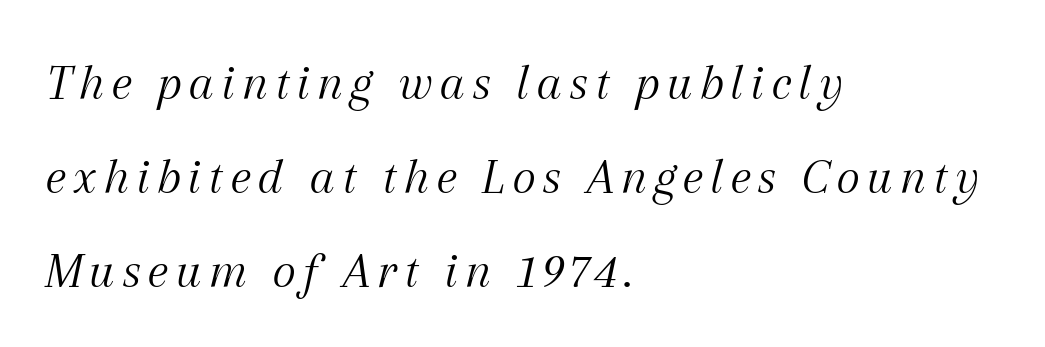
Q: Is the text bold? A: No.
Q: Is the text italic (slanted)? A: Yes, it leans right by about 12 degrees.
Q: Is the typeface a serif or a sans-serif typeface? A: Serif.
Q: Is the text underlined? A: No.
Q: How is the paragraph aligned? A: Left-aligned.
Q: Width (condensed, normal, or wide)? A: Normal.
Q: Stroke contrast? A: Medium.
Q: x-height? A: Medium.
Q: Monospaced? A: No.
